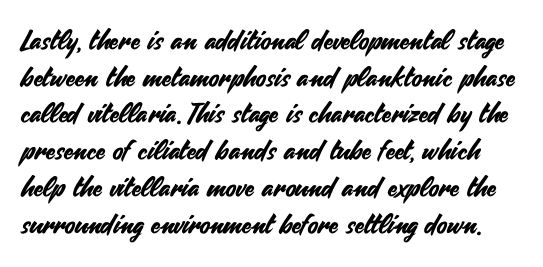
{"underline": "no", "line_spacing": "normal", "line_spacing_ratio": 1.36, "letter_spacing": "normal", "letter_spacing_em": 0.0, "glyph_px": 27}
